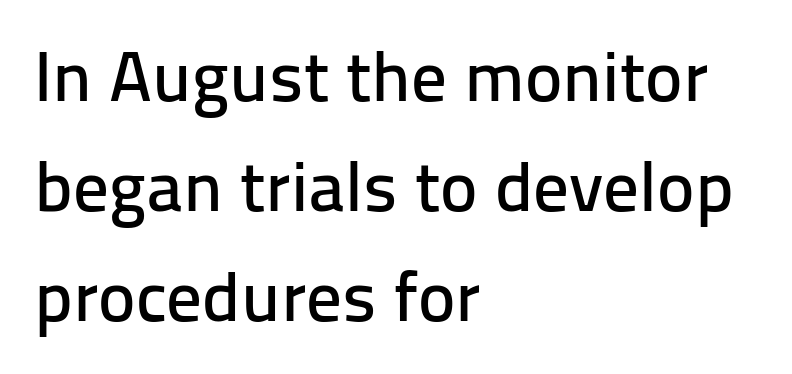
The image shows 71 px sans-serif type, upright; set left-aligned, normal line spacing (1.55x), normal letter spacing, not underlined; low stroke contrast and a medium x-height.
